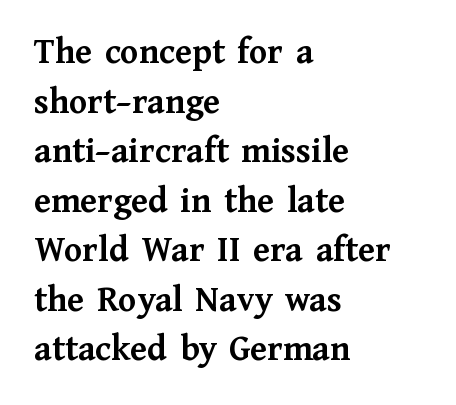
The rag falls on the right side of this text block. The strip under each line holds only bare page. Here the designer chose a conventional face with non-uniform glyph widths. Does extra space separate the letters? No, they use regular spacing.
